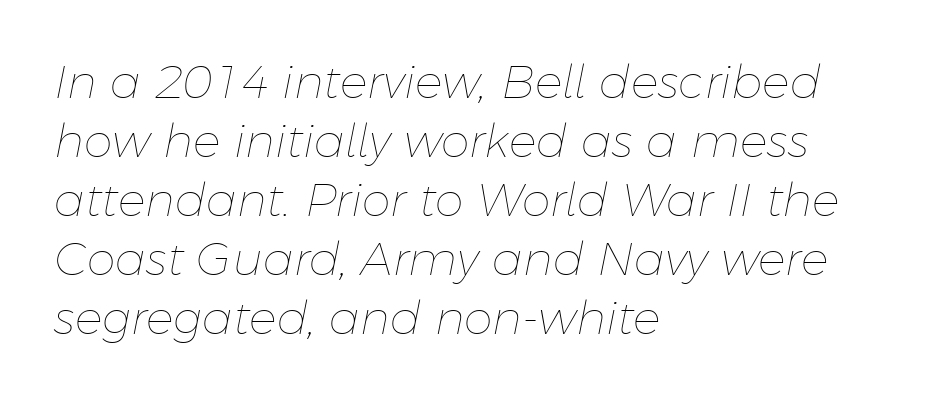
The image shows 46 px thin type, italic (leaning right); set left-aligned, normal line spacing (1.28x), normal letter spacing, not underlined; low stroke contrast and a medium x-height.
